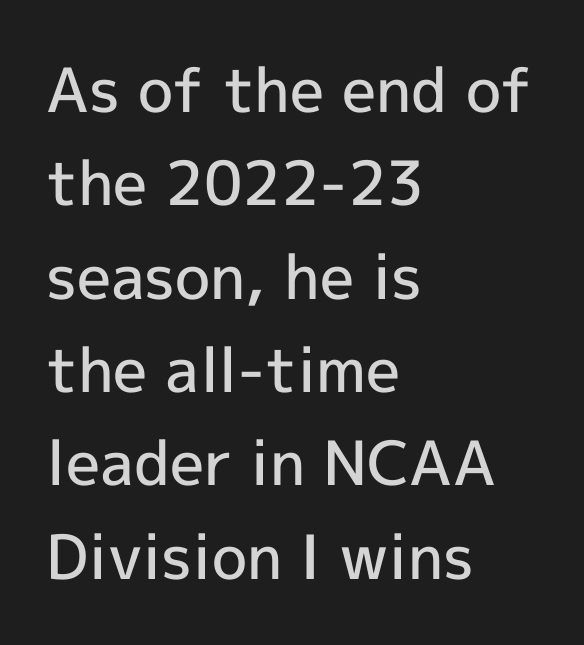
Q: Is the text bold? A: Semi-bold.
Q: Is the text italic (slanted)? A: No, it is upright.
Q: Is the typeface a serif or a sans-serif typeface? A: Sans-serif.
Q: Is the text underlined? A: No.
Q: How is the paragraph aligned? A: Left-aligned.
Q: Is the spacing between letters normal or unusually wide? A: Normal.
Q: Is the spacing between lines tight, normal or loose? A: Normal.
Q: Width (condensed, normal, or wide)? A: Normal.
Q: x-height? A: Medium.
Q: Monospaced? A: No.
